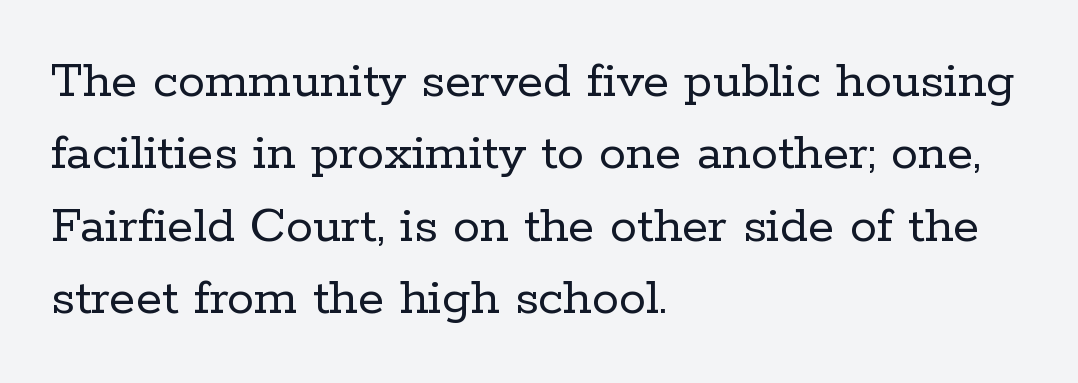
The image shows 54 px regular-weight serif type, upright; set left-aligned, normal line spacing (1.34x), normal letter spacing, not underlined; low stroke contrast and a medium x-height.
